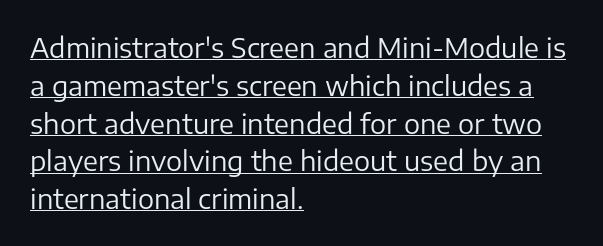
{"italic": "no", "bold": "no", "underline": "yes", "align": "left", "line_spacing": "normal", "line_spacing_ratio": 1.4, "letter_spacing": "normal", "letter_spacing_em": 0.0, "glyph_px": 27}
